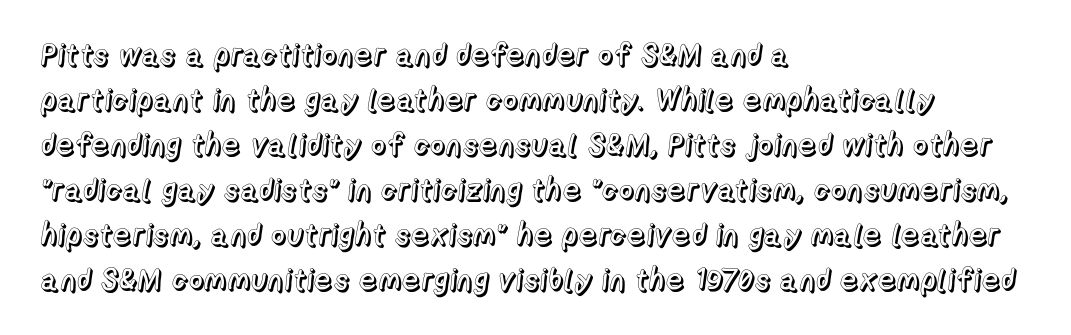
{"width": "normal", "x_height": "medium", "monospaced": "no", "underline": "no", "align": "left", "line_spacing": "normal", "line_spacing_ratio": 1.5, "letter_spacing": "normal", "letter_spacing_em": 0.0, "glyph_px": 30}
